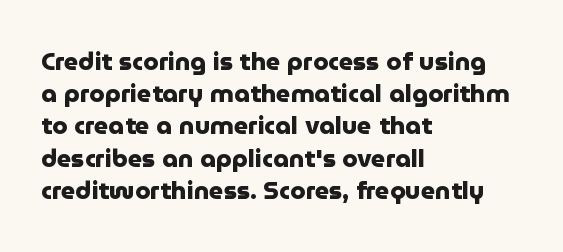
{"italic": "no", "bold": "yes", "underline": "no", "align": "left", "line_spacing": "normal", "line_spacing_ratio": 1.29, "letter_spacing": "normal", "letter_spacing_em": 0.0, "glyph_px": 25}
